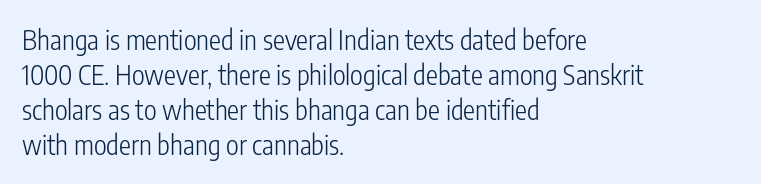
{"italic": "no", "bold": "no", "underline": "no", "align": "left", "line_spacing": "normal", "line_spacing_ratio": 1.3, "letter_spacing": "normal", "letter_spacing_em": 0.0, "glyph_px": 27}
